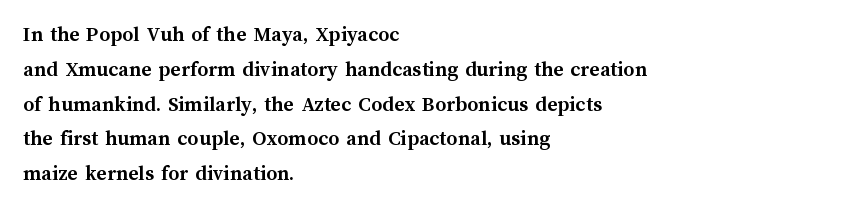
{"italic": "no", "bold": "yes", "underline": "no", "align": "left", "line_spacing": "normal", "line_spacing_ratio": 1.58, "letter_spacing": "normal", "letter_spacing_em": 0.0, "glyph_px": 22}
